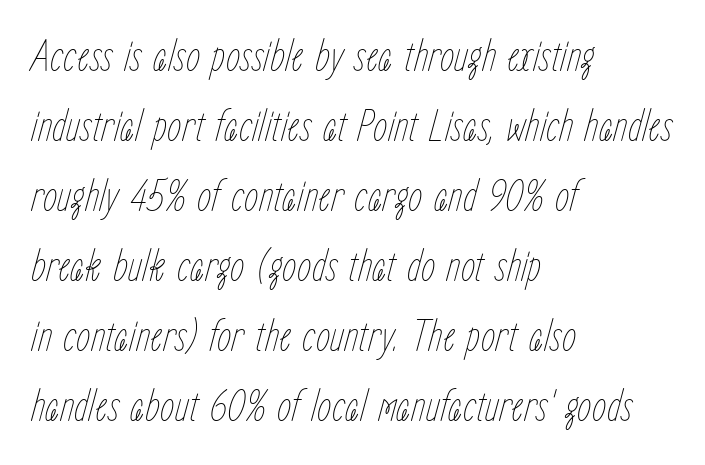
The image shows 46 px thin, condensed type, italic (leaning right); set left-aligned, normal line spacing (1.52x), normal letter spacing, not underlined; low stroke contrast and a medium x-height.
